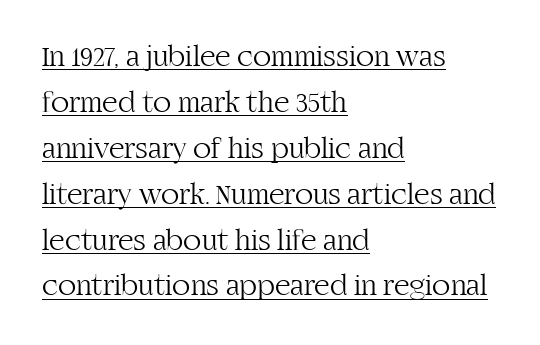
The image shows 30 px light serif type, upright; set left-aligned, normal line spacing (1.53x), normal letter spacing, underlined; high stroke contrast and a large x-height.
